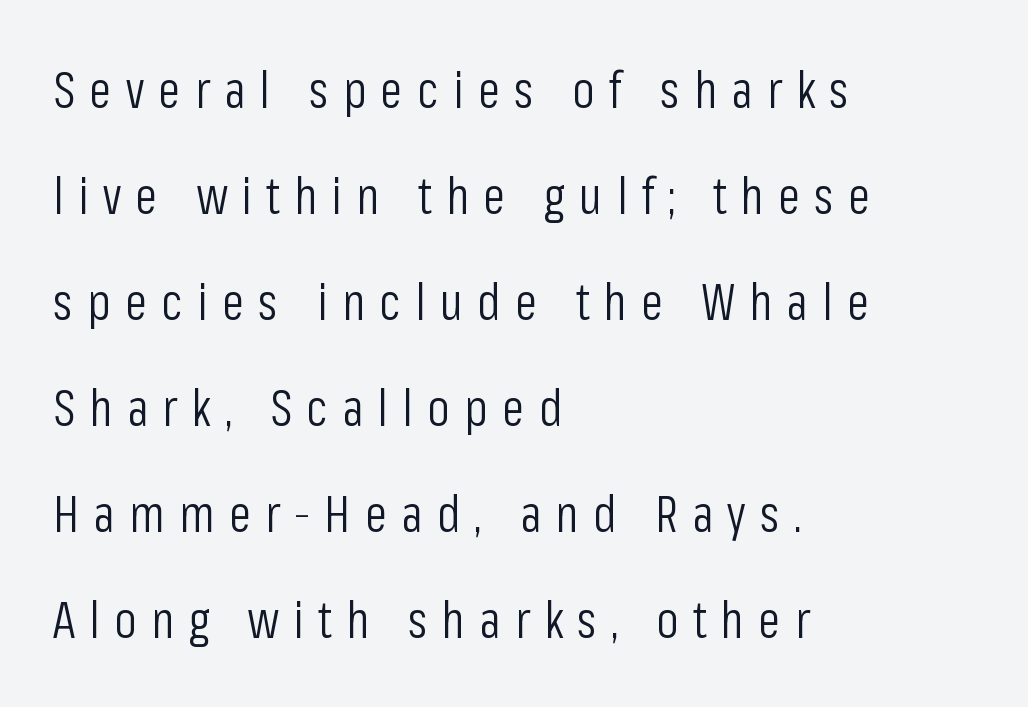
Q: Is the text bold? A: No.
Q: Is the text italic (slanted)? A: No, it is upright.
Q: Is the typeface a serif or a sans-serif typeface? A: Sans-serif.
Q: Is the text underlined? A: No.
Q: How is the paragraph aligned? A: Left-aligned.
Q: Is the spacing between letters normal or unusually wide? A: Unusually wide.
Q: Is the spacing between lines tight, normal or loose? A: Loose.
Q: Width (condensed, normal, or wide)? A: Condensed.
Q: Stroke contrast? A: Low.
Q: x-height? A: Medium.
Q: Monospaced? A: No.
